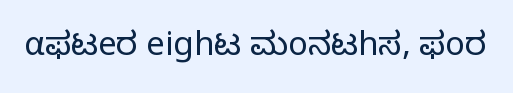
{"serif": "no", "italic": "no", "bold": "no", "weight": "light", "width": "normal", "stroke_contrast": "low", "x_height": "medium", "monospaced": "no", "underline": "no", "letter_spacing": "normal", "letter_spacing_em": 0.0, "glyph_px": 33}
